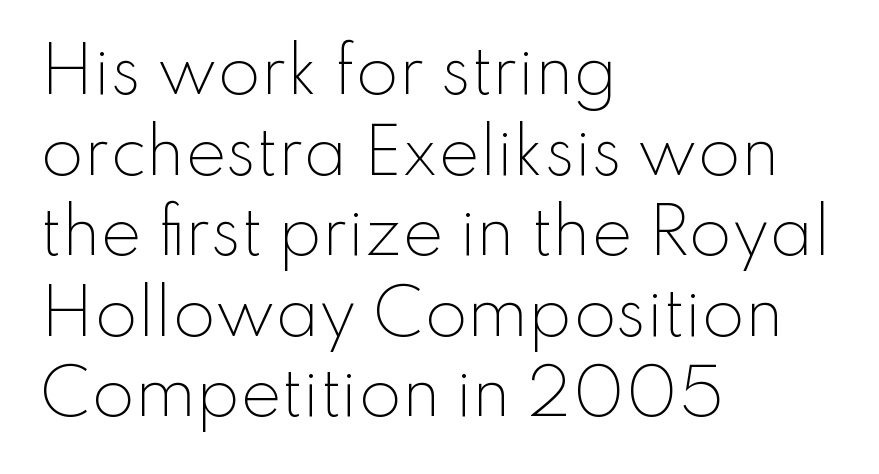
No feet cap the strokes, marking this as sans-serif type. Each row of text sits above clean, open space. These lines keep a tight, regular rhythm from letter to letter. This is not heavy type; no bold has been used. Compared with a centered layout, this one pins lines to the left instead. Each letter keeps its own natural width here, so spacing adapts to shape.
